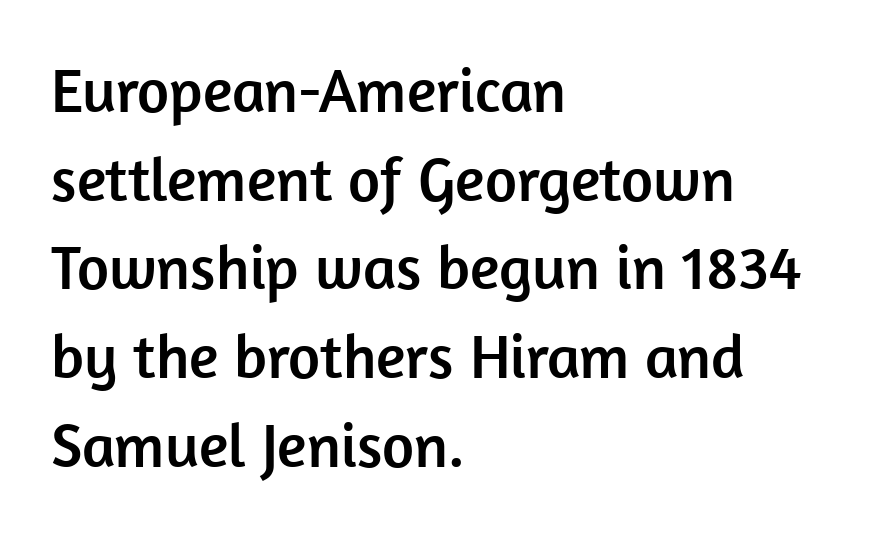
Q: Is the text italic (slanted)? A: No, it is upright.
Q: Is the typeface a serif or a sans-serif typeface? A: Sans-serif.
Q: Is the text underlined? A: No.
Q: How is the paragraph aligned? A: Left-aligned.
Q: Is the spacing between letters normal or unusually wide? A: Normal.
Q: Is the spacing between lines tight, normal or loose? A: Normal.
Q: Width (condensed, normal, or wide)? A: Normal.
Q: Stroke contrast? A: Low.
Q: x-height? A: Medium.
Q: Monospaced? A: No.
